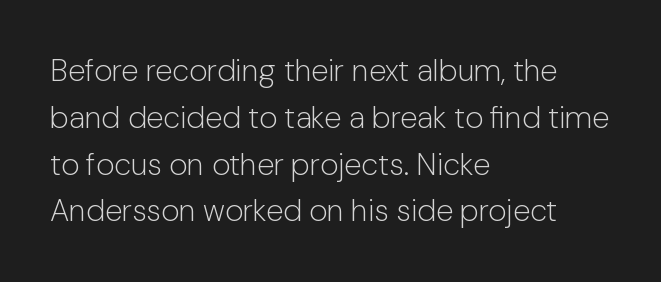
The image shows 31 px light sans-serif type, upright; set left-aligned, normal line spacing (1.51x), normal letter spacing, not underlined; low stroke contrast and a medium x-height.
